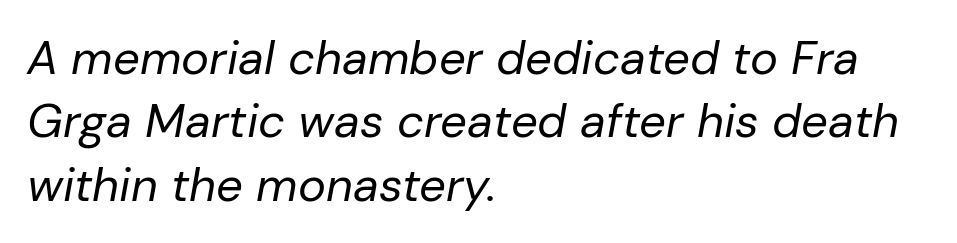
Q: Is the text bold? A: No.
Q: Is the text italic (slanted)? A: Yes, it leans right by about 10 degrees.
Q: Is the text underlined? A: No.
Q: How is the paragraph aligned? A: Left-aligned.
Q: Is the spacing between letters normal or unusually wide? A: Normal.
Q: Is the spacing between lines tight, normal or loose? A: Normal.
Q: Width (condensed, normal, or wide)? A: Normal.
Q: Stroke contrast? A: Low.
Q: x-height? A: Medium.
Q: Monospaced? A: No.
